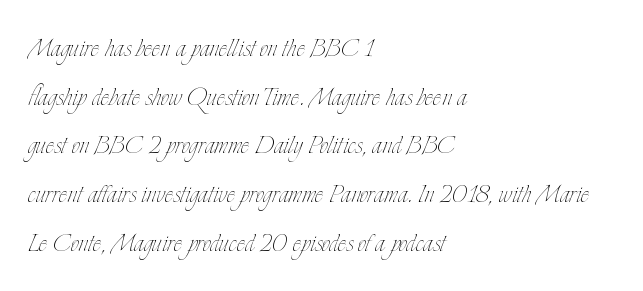
Q: Is the text bold? A: No.
Q: Is the text italic (slanted)? A: Yes.
Q: Is the text underlined? A: No.
Q: How is the paragraph aligned? A: Left-aligned.
Q: Is the spacing between letters normal or unusually wide? A: Normal.
Q: Is the spacing between lines tight, normal or loose? A: Normal.
Q: Width (condensed, normal, or wide)? A: Condensed.
Q: Stroke contrast? A: Low.
Q: x-height? A: Small.
Q: Monospaced? A: No.
